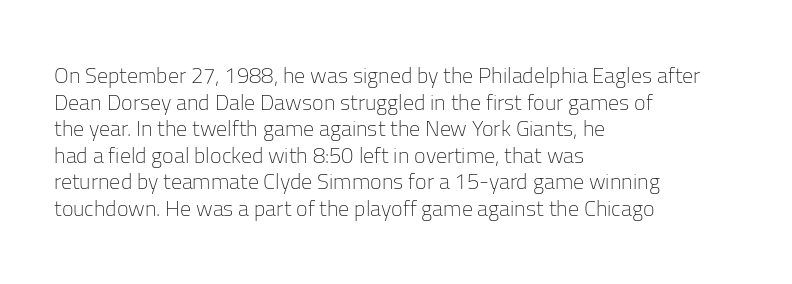
The image shows 22 px text type, upright; set left-aligned, line spacing 1.21x, normal letter spacing, not underlined.
